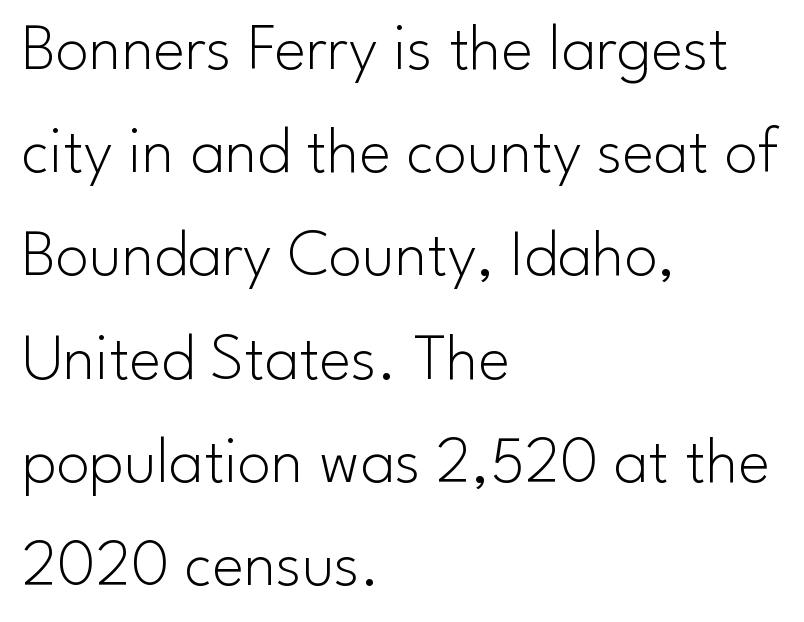
Q: Is the text bold? A: No.
Q: Is the text italic (slanted)? A: No, it is upright.
Q: Is the typeface a serif or a sans-serif typeface? A: Sans-serif.
Q: Is the text underlined? A: No.
Q: How is the paragraph aligned? A: Left-aligned.
Q: Is the spacing between letters normal or unusually wide? A: Normal.
Q: Is the spacing between lines tight, normal or loose? A: Normal.
Q: Width (condensed, normal, or wide)? A: Normal.
Q: Stroke contrast? A: Low.
Q: x-height? A: Small.
Q: Monospaced? A: No.
